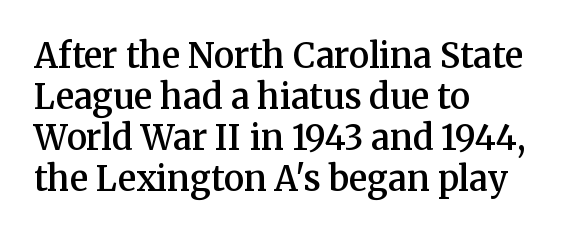
The image shows 34 px semibold serif type, upright; set left-aligned, line spacing 1.21x, normal letter spacing, not underlined; medium stroke contrast and a medium x-height.
